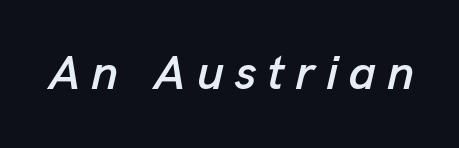
Clear beneath every line of the passage. The face used here is proportionally spaced, like ordinary book or web type. Glyph-to-glyph distance is far greater than everyday printed text. The font's italic variant was chosen for this text.
